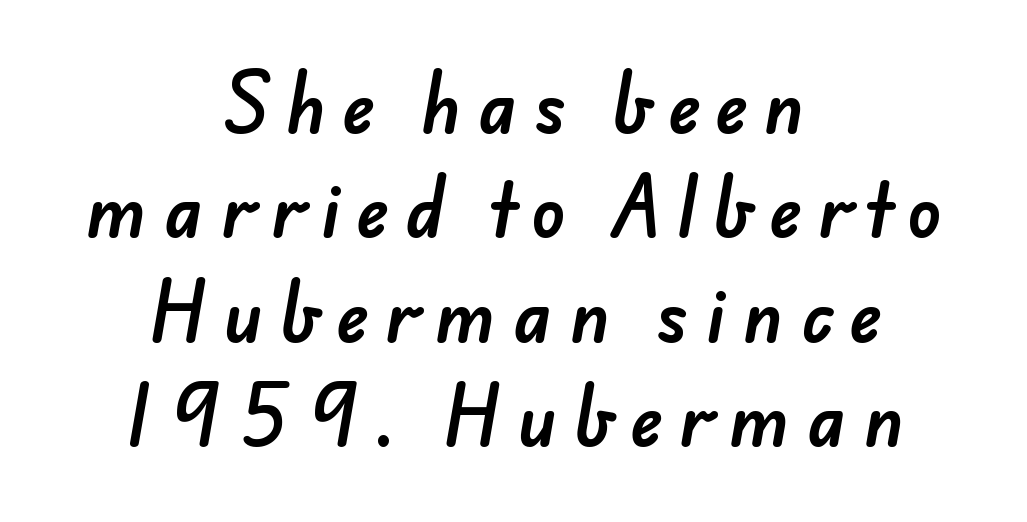
Q: Is the typeface a serif or a sans-serif typeface? A: Sans-serif.
Q: Is the text underlined? A: No.
Q: How is the paragraph aligned? A: Centered.
Q: Is the spacing between letters normal or unusually wide? A: Unusually wide.
Q: Is the spacing between lines tight, normal or loose? A: Normal.
Q: Width (condensed, normal, or wide)? A: Normal.
Q: Stroke contrast? A: Low.
Q: x-height? A: Small.
Q: Monospaced? A: No.
